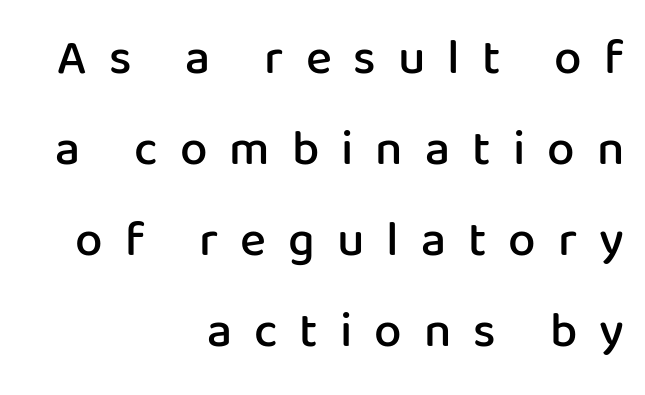
Compared with typical body copy, the letter spacing here is much looser. These words are printed semibold, heavier than regular yet not bold. All the whitespace from short lines collects on the left. A clean baseline with only descenders dipping below it. Tall strokes in this sample are plumb rather than angled. The glyphs in this specimen are sans serif.
